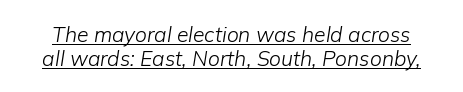
Each line of the rendering has a horizontal stroke beneath the glyphs. Heaviness? Minimal to ordinary, like unemphasized prose. Is the letter spacing exaggerated? No — it looks like the ordinary default. You could barely slide anything between these rows. You can tell it's italic because the verticals aren't actually vertical.
